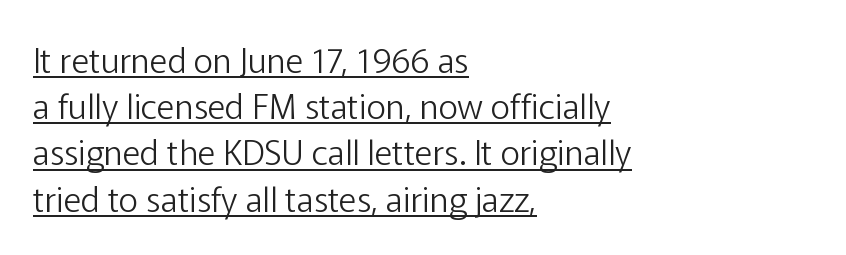
Q: Is the text bold? A: No.
Q: Is the text italic (slanted)? A: No, it is upright.
Q: Is the typeface a serif or a sans-serif typeface? A: Sans-serif.
Q: Is the text underlined? A: Yes.
Q: How is the paragraph aligned? A: Left-aligned.
Q: Is the spacing between letters normal or unusually wide? A: Normal.
Q: Is the spacing between lines tight, normal or loose? A: Normal.
Q: Width (condensed, normal, or wide)? A: Normal.
Q: Stroke contrast? A: Low.
Q: x-height? A: Medium.
Q: Monospaced? A: No.
